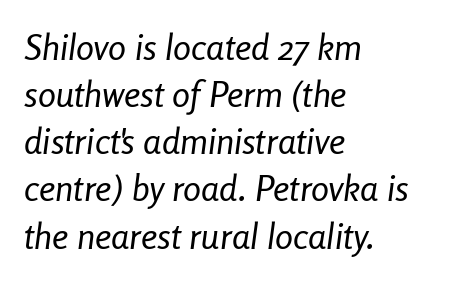
{"italic": "yes", "lean": "right", "slant_degrees": 8, "bold": "no", "weight": "regular", "width": "condensed", "stroke_contrast": "low", "x_height": "medium", "monospaced": "no", "underline": "no", "align": "left", "line_spacing": "normal", "line_spacing_ratio": 1.31, "letter_spacing": "normal", "letter_spacing_em": 0.0, "glyph_px": 36}
